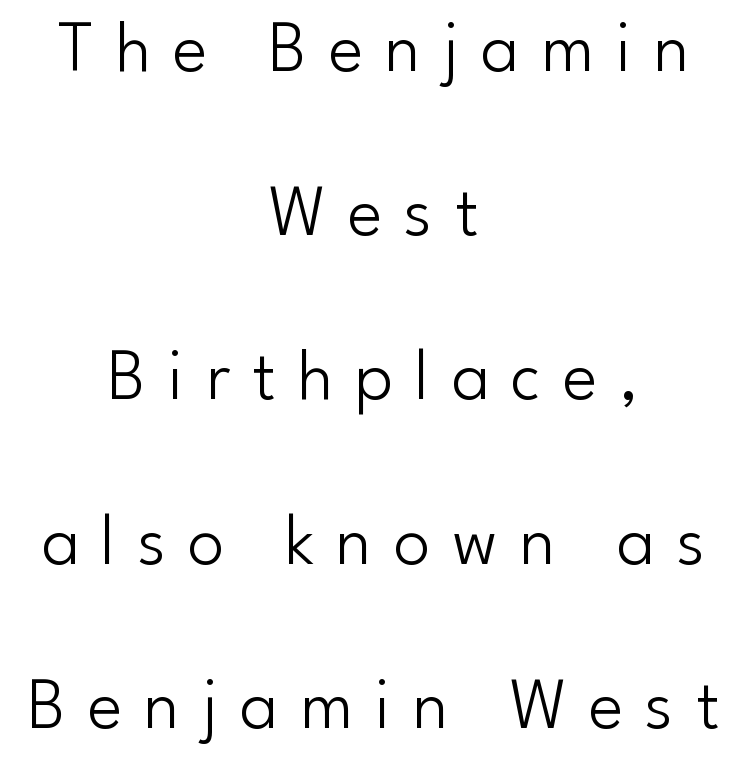
{"serif": "no", "italic": "no", "bold": "no", "weight": "light", "width": "normal", "stroke_contrast": "low", "x_height": "small", "monospaced": "no", "underline": "no", "align": "center", "line_spacing": "loose", "line_spacing_ratio": 2.25, "letter_spacing": "wide", "letter_spacing_em": 0.3, "glyph_px": 73}
